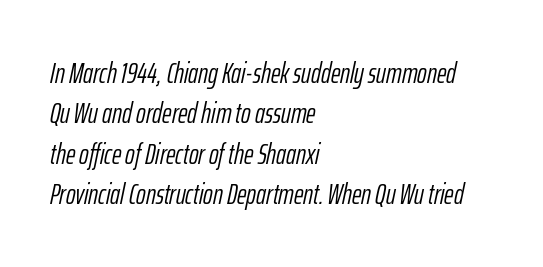
The image shows 29 px light, condensed type, italic (leaning right); set left-aligned, normal line spacing (1.39x), normal letter spacing, not underlined; low stroke contrast and a medium x-height.
